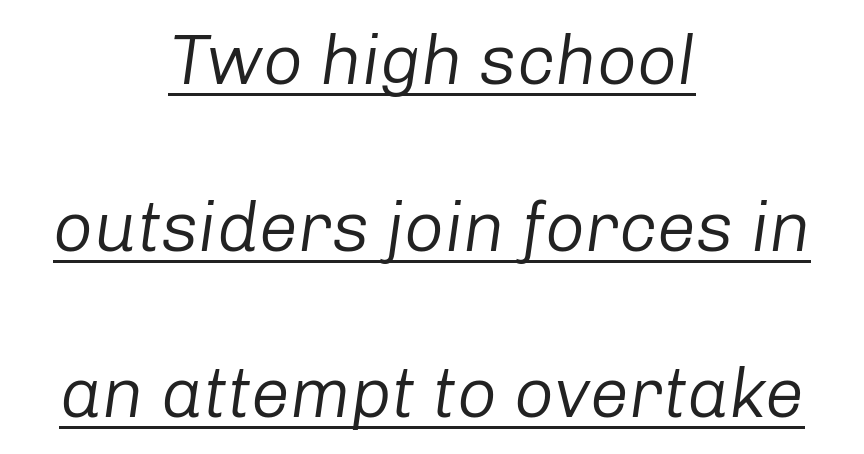
Q: Is the text bold? A: No.
Q: Is the text italic (slanted)? A: Yes, it leans right by about 8 degrees.
Q: Is the text underlined? A: Yes.
Q: How is the paragraph aligned? A: Centered.
Q: Is the spacing between letters normal or unusually wide? A: Normal.
Q: Is the spacing between lines tight, normal or loose? A: Loose.
Q: Width (condensed, normal, or wide)? A: Normal.
Q: Stroke contrast? A: Low.
Q: x-height? A: Medium.
Q: Monospaced? A: No.
